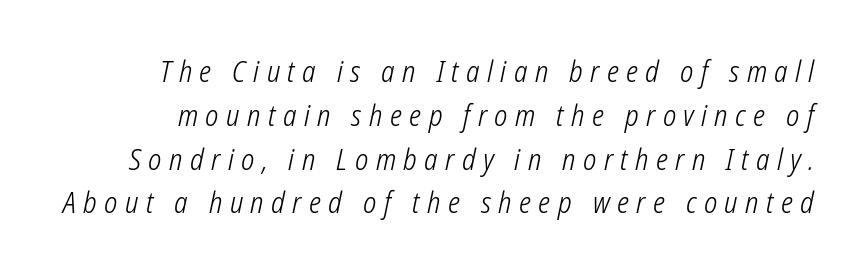
The image shows 29 px light, condensed type, italic (leaning right); set normal line spacing (1.51x), unusually wide letter spacing (+0.26 em), not underlined; low stroke contrast and a medium x-height.
